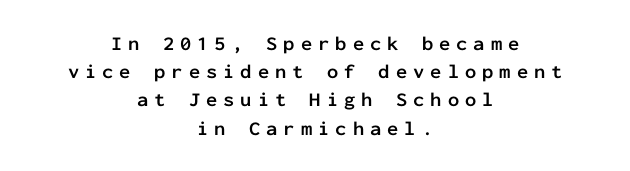
The image shows 20 px bold type, upright; set centered, normal line spacing (1.41x), unusually wide letter spacing (+0.3 em), not underlined.
